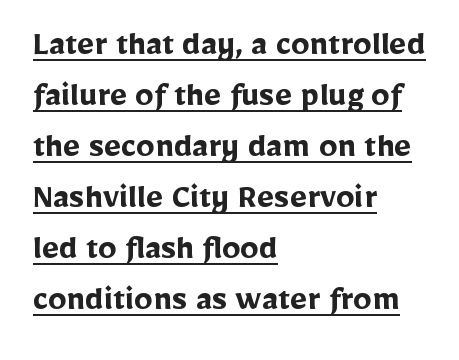
{"serif": "no", "italic": "no", "bold": "yes", "weight": "semibold", "width": "normal", "stroke_contrast": "low", "x_height": "medium", "monospaced": "no", "underline": "yes", "align": "left", "line_spacing": "normal", "line_spacing_ratio": 1.38, "letter_spacing": "normal", "letter_spacing_em": 0.0, "glyph_px": 37}
